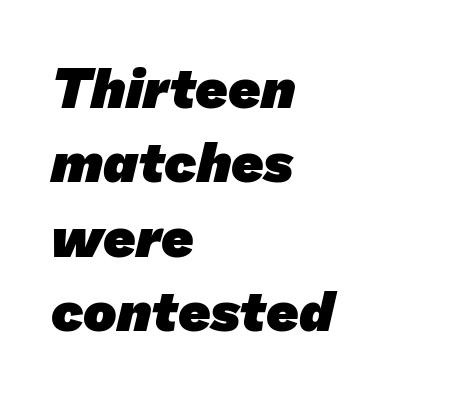
The glyphs are unaccompanied by any horizontal stroke below them. You could not count columns in this text — the font is proportionally spaced. A normal amount of white space separates one row of letters from the next. The typesetting leans heavy: a genuine bold.
